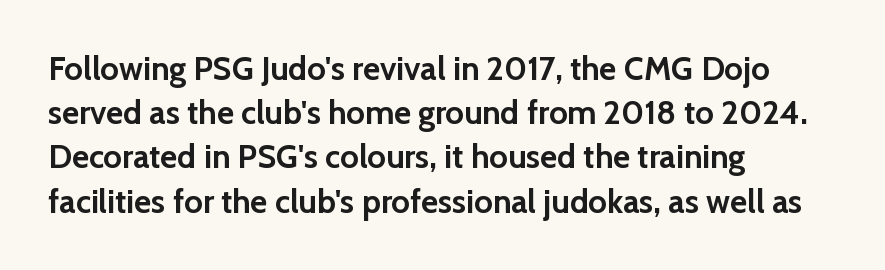
{"serif": "no", "italic": "no", "bold": "yes", "weight": "semibold", "width": "normal", "stroke_contrast": "low", "x_height": "medium", "monospaced": "no", "underline": "no", "align": "left", "line_spacing": "normal", "line_spacing_ratio": 1.34, "letter_spacing": "normal", "letter_spacing_em": 0.0, "glyph_px": 33}
